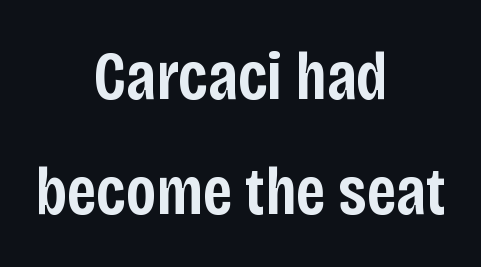
Q: Is the text bold? A: Semi-bold.
Q: Is the text italic (slanted)? A: No, it is upright.
Q: Is the typeface a serif or a sans-serif typeface? A: Sans-serif.
Q: Is the text underlined? A: No.
Q: How is the paragraph aligned? A: Centered.
Q: Is the spacing between letters normal or unusually wide? A: Normal.
Q: Is the spacing between lines tight, normal or loose? A: Normal.
Q: Width (condensed, normal, or wide)? A: Condensed.
Q: Stroke contrast? A: Low.
Q: x-height? A: Large.
Q: Monospaced? A: No.
